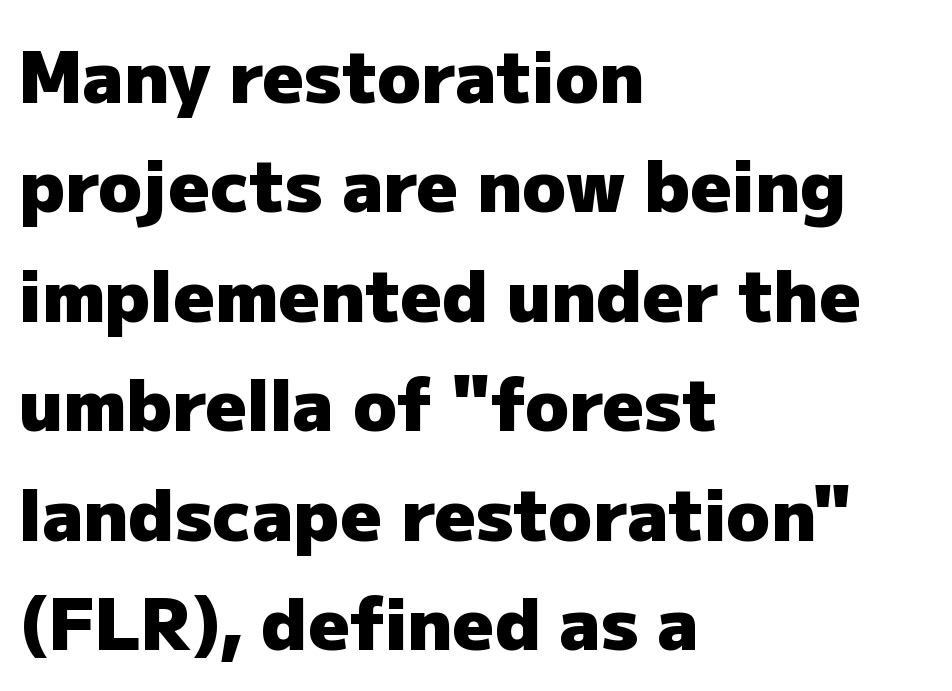
Character widths vary here, with narrow letters taking less room than wide ones. The words here are not underlined. These lines are set flush left with a ragged right edge. Look at the bottom of the vertical strokes: they stop flat, with no serifs. These lines keep a tight, regular rhythm from letter to letter.
